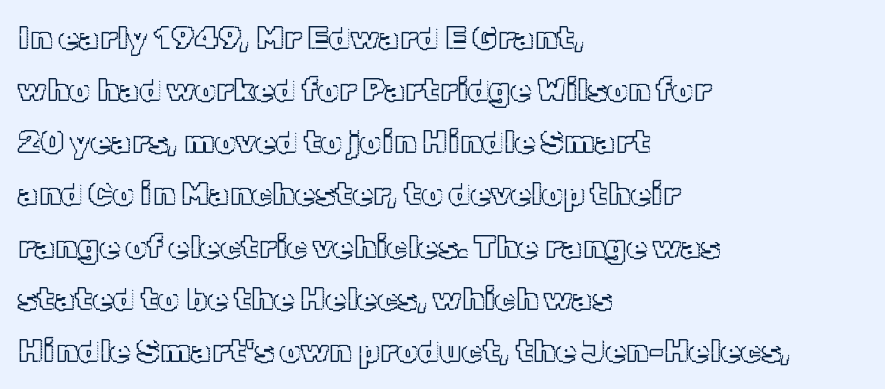
Observe the ordinary spacing: letters are neighbours, not strangers. The setting favours the left margin, as ordinary paragraphs usually do. Letters rest on an invisible, unmarked baseline. Every stem runs plumb, perpendicular to the baseline. Line spacing here is normal.
